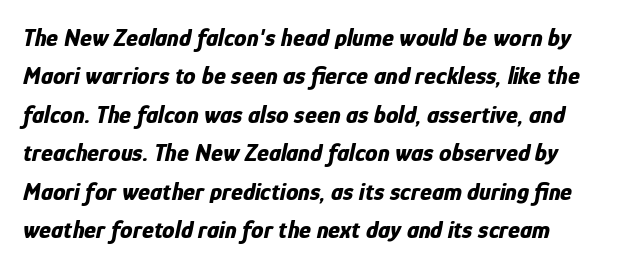
{"italic": "yes", "lean": "right", "slant_degrees": 12, "bold": "yes", "underline": "no", "align": "left", "line_spacing": "normal", "line_spacing_ratio": 1.54, "letter_spacing": "normal", "letter_spacing_em": 0.0, "glyph_px": 25}
